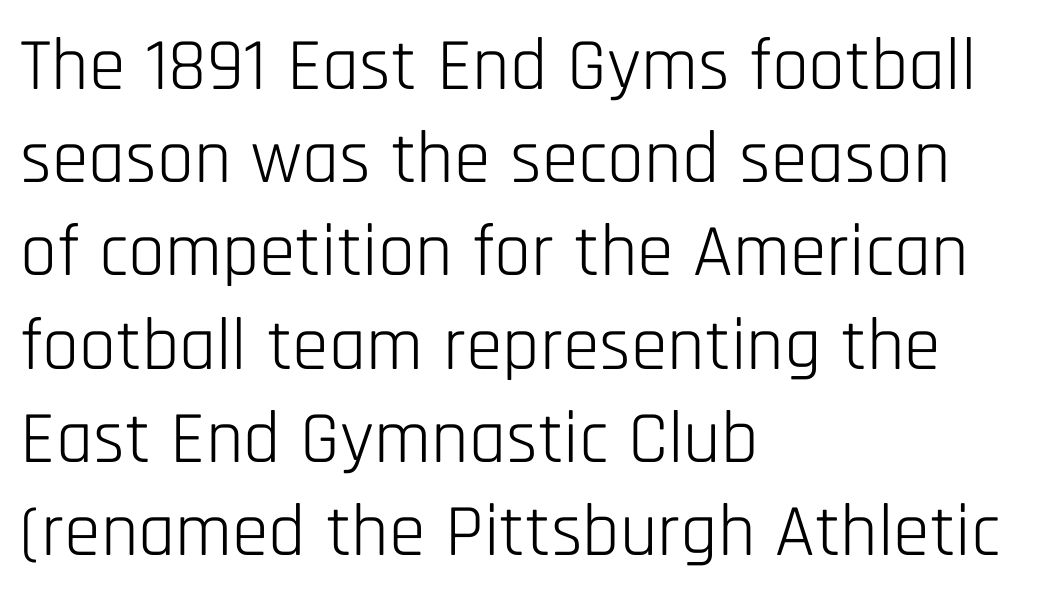
This sample is left-justified, so line endings fall wherever the words run out. How would I describe the line gaps? Plain and ordinary. The space beneath each line is pristine and unruled. Unlike italic type, these characters show no tilt at all. The rendering uses natural spacing where letterforms have individual widths. No extra tracking has been applied to these lines.
